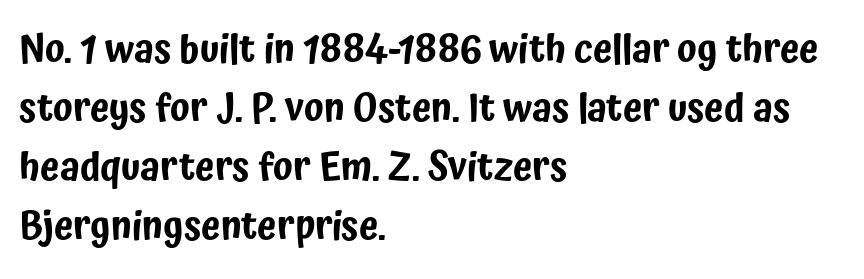
{"serif": "no", "italic": "no", "width": "condensed", "stroke_contrast": "low", "x_height": "medium", "monospaced": "no", "underline": "no", "align": "left", "line_spacing": "normal", "line_spacing_ratio": 1.51, "letter_spacing": "normal", "letter_spacing_em": 0.0, "glyph_px": 39}
